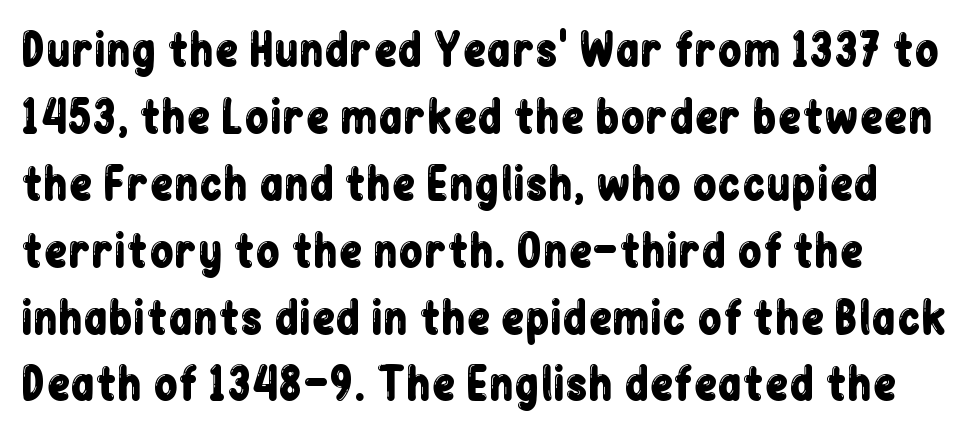
{"serif": "no", "italic": "no", "width": "condensed", "stroke_contrast": "low", "x_height": "medium", "monospaced": "no", "underline": "no", "line_spacing": "normal", "line_spacing_ratio": 1.52, "letter_spacing": "normal", "letter_spacing_em": 0.0, "glyph_px": 44}
